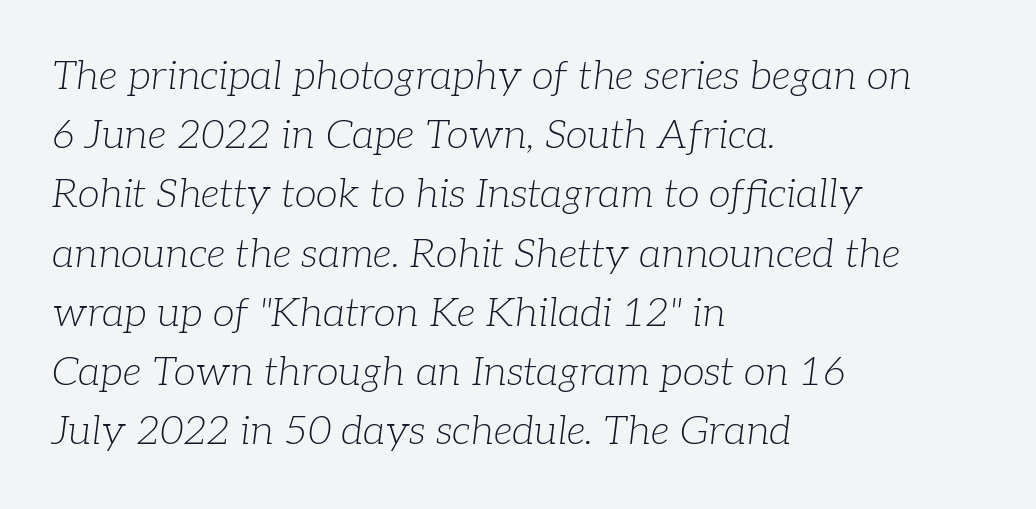
{"serif": "yes", "italic": "yes", "lean": "right", "slant_degrees": 7, "bold": "no", "weight": "light", "width": "normal", "stroke_contrast": "low", "x_height": "medium", "monospaced": "no", "underline": "no", "align": "left", "line_spacing": "normal", "line_spacing_ratio": 1.48, "letter_spacing": "normal", "letter_spacing_em": 0.0, "glyph_px": 40}
